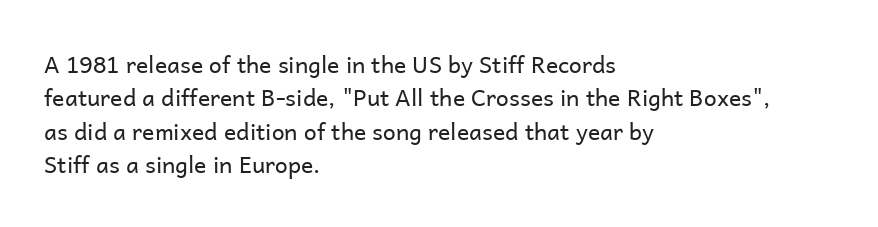
The image shows 23 px text type, upright; set left-aligned, normal line spacing (1.45x), normal letter spacing, not underlined.
